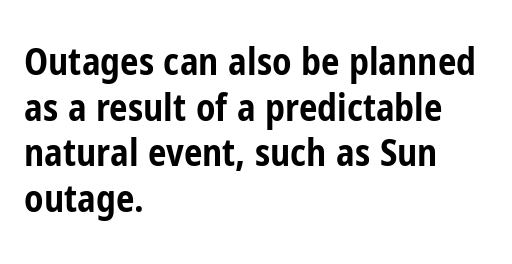
The image shows 37 px bold, condensed sans-serif type, upright; set left-aligned, line spacing 1.23x, normal letter spacing, not underlined; low stroke contrast and a medium x-height.
